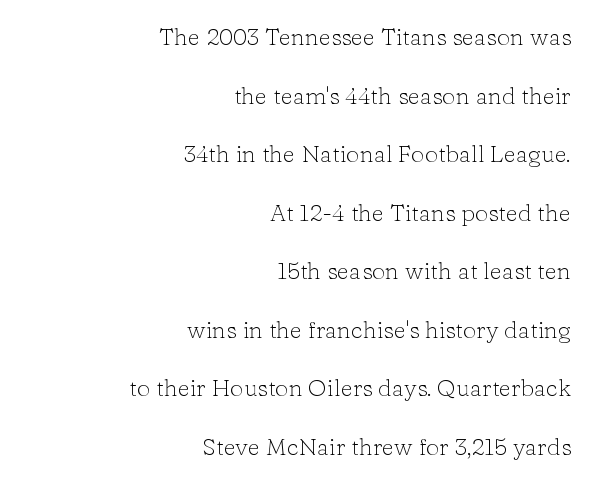
Q: Is the text bold? A: No.
Q: Is the text italic (slanted)? A: No, it is upright.
Q: Is the text underlined? A: No.
Q: How is the paragraph aligned? A: Right-aligned.
Q: Is the spacing between letters normal or unusually wide? A: Normal.
Q: Is the spacing between lines tight, normal or loose? A: Loose.
